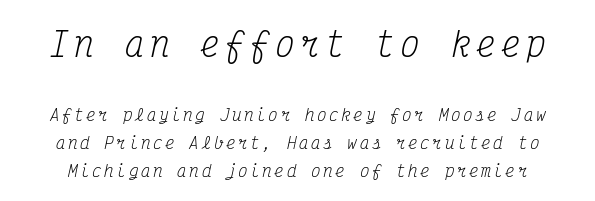
{"serif": "yes", "italic": "yes", "lean": "right", "slant_degrees": 12, "bold": "no", "weight": "regular", "width": "condensed", "stroke_contrast": "medium", "x_height": "medium", "monospaced": "yes", "underline": "no", "line_spacing_ratio": 1.73, "larger_block": "first", "size_ratio": 2.06, "glyph_px": 33}
